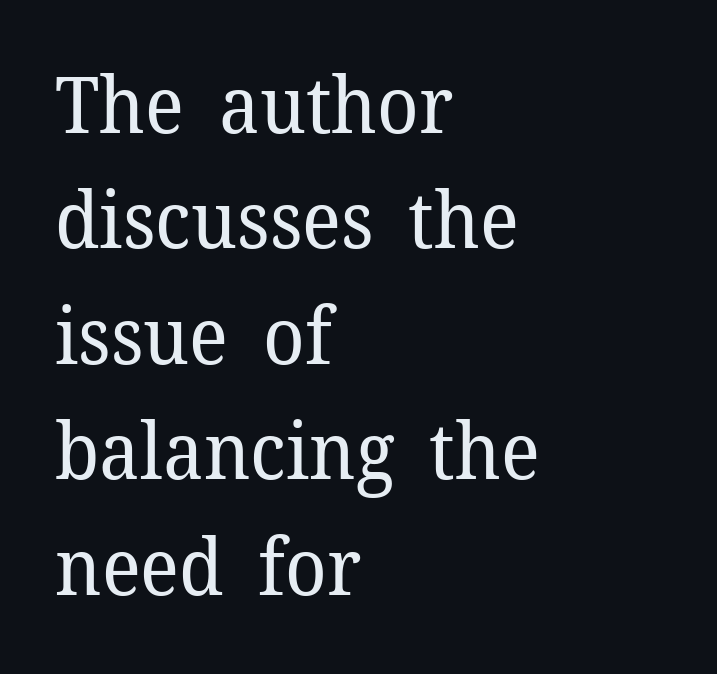
Check where the strokes stop: tiny serifs finish them off. The setting favours the left margin, as ordinary paragraphs usually do. The leading is moderate, giving the passage an even texture. Counters stay open thanks to moderate or lighter strokes. Posture: vertical. A typesetter would call this proportional, since set widths differ per character.
